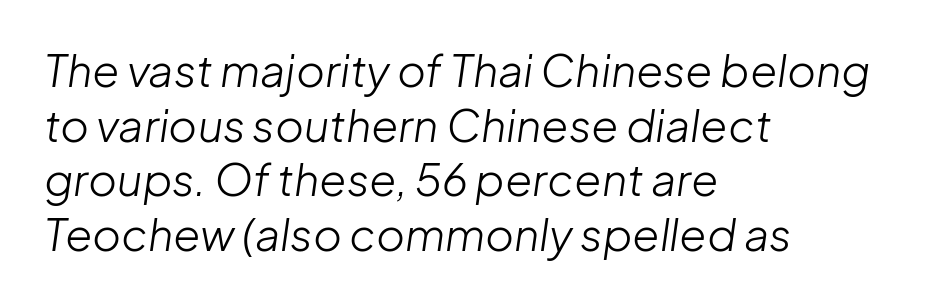
{"italic": "yes", "lean": "right", "slant_degrees": 8, "bold": "no", "weight": "light", "width": "normal", "stroke_contrast": "low", "x_height": "medium", "monospaced": "no", "underline": "no", "align": "left", "line_spacing_ratio": 1.24, "letter_spacing": "normal", "letter_spacing_em": 0.0, "glyph_px": 44}
